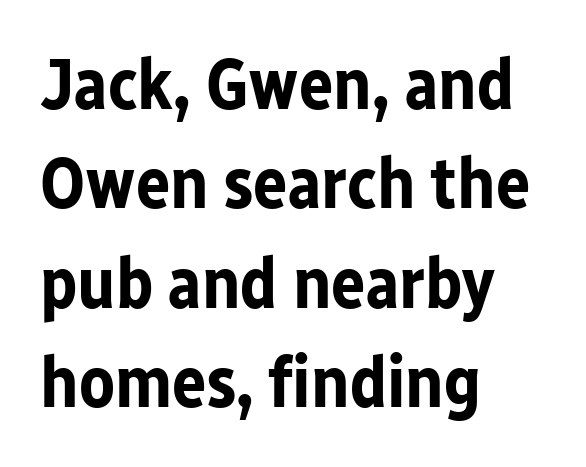
{"serif": "no", "italic": "no", "bold": "yes", "weight": "bold", "width": "normal", "stroke_contrast": "low", "x_height": "medium", "monospaced": "no", "underline": "no", "align": "left", "line_spacing": "normal", "line_spacing_ratio": 1.38, "letter_spacing": "normal", "letter_spacing_em": 0.0, "glyph_px": 72}
